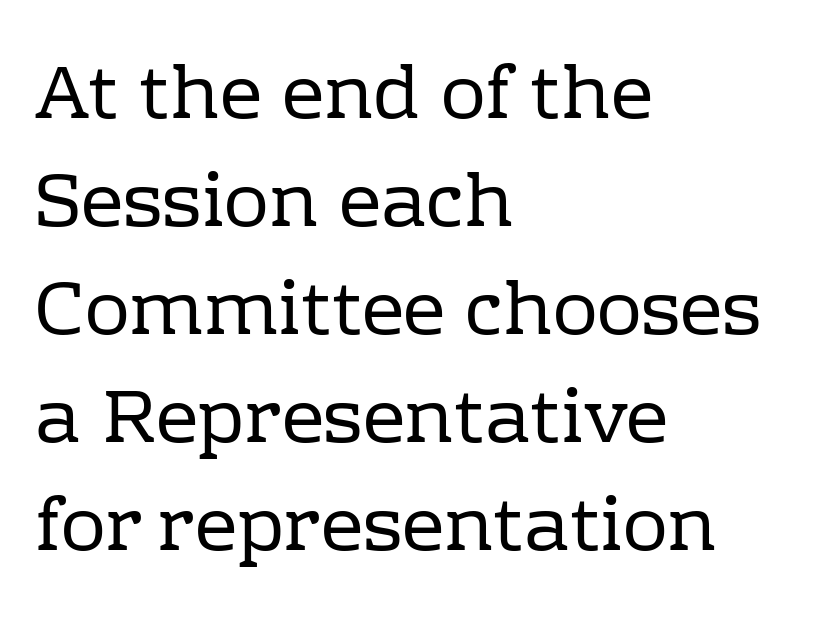
Q: Is the text bold? A: No.
Q: Is the text italic (slanted)? A: No, it is upright.
Q: Is the typeface a serif or a sans-serif typeface? A: Serif.
Q: Is the text underlined? A: No.
Q: How is the paragraph aligned? A: Left-aligned.
Q: Is the spacing between letters normal or unusually wide? A: Normal.
Q: Is the spacing between lines tight, normal or loose? A: Normal.
Q: Width (condensed, normal, or wide)? A: Normal.
Q: Stroke contrast? A: Low.
Q: x-height? A: Medium.
Q: Monospaced? A: No.
